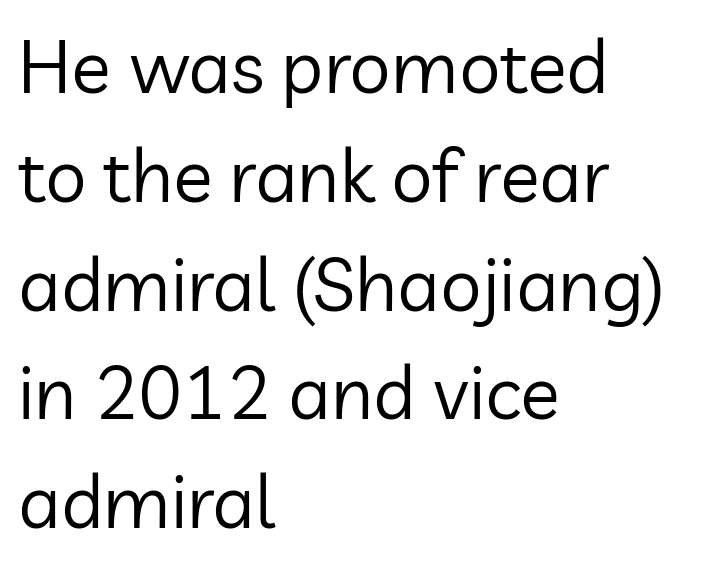
The image shows 74 px regular-weight sans-serif type, upright; set left-aligned, normal line spacing (1.47x), normal letter spacing, not underlined; low stroke contrast and a medium x-height.
